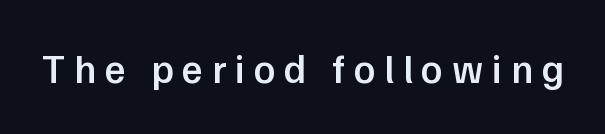
{"serif": "no", "italic": "no", "bold": "semi", "weight": "semibold", "width": "normal", "stroke_contrast": "low", "x_height": "medium", "monospaced": "no", "underline": "no", "letter_spacing": "wide", "letter_spacing_em": 0.22, "glyph_px": 40}
